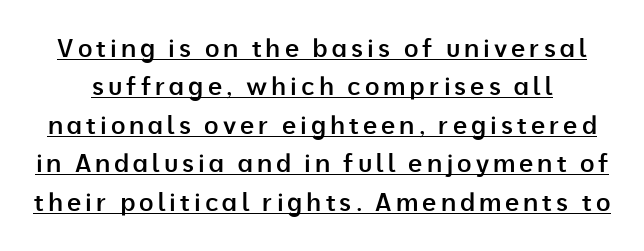
The image shows 25 px text type, upright; set normal line spacing (1.54x), underlined.
